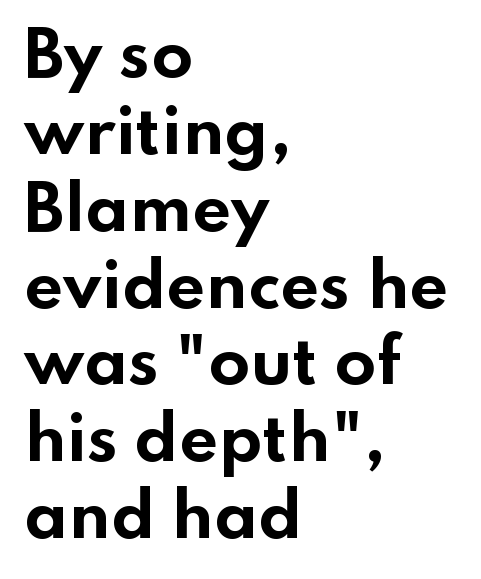
Q: Is the text bold? A: Yes.
Q: Is the text italic (slanted)? A: No, it is upright.
Q: Is the typeface a serif or a sans-serif typeface? A: Sans-serif.
Q: Is the text underlined? A: No.
Q: How is the paragraph aligned? A: Left-aligned.
Q: Is the spacing between letters normal or unusually wide? A: Normal.
Q: Is the spacing between lines tight, normal or loose? A: Normal.
Q: Width (condensed, normal, or wide)? A: Wide.
Q: Stroke contrast? A: Low.
Q: x-height? A: Small.
Q: Monospaced? A: No.
